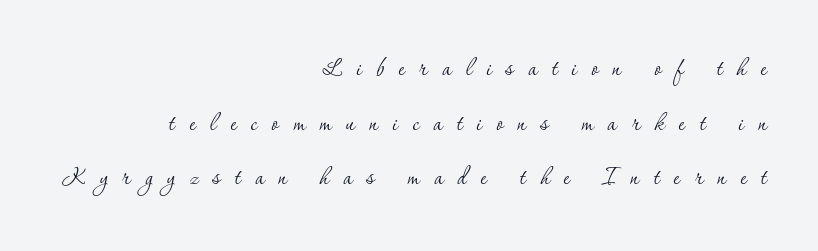
You can tell from the footed stems that serif type was used. Weight class: somewhere from thin through regular. The rag falls on the left side of this text block. The area under the type is left untouched. A typesetter would call this proportional, since set widths differ per character.
